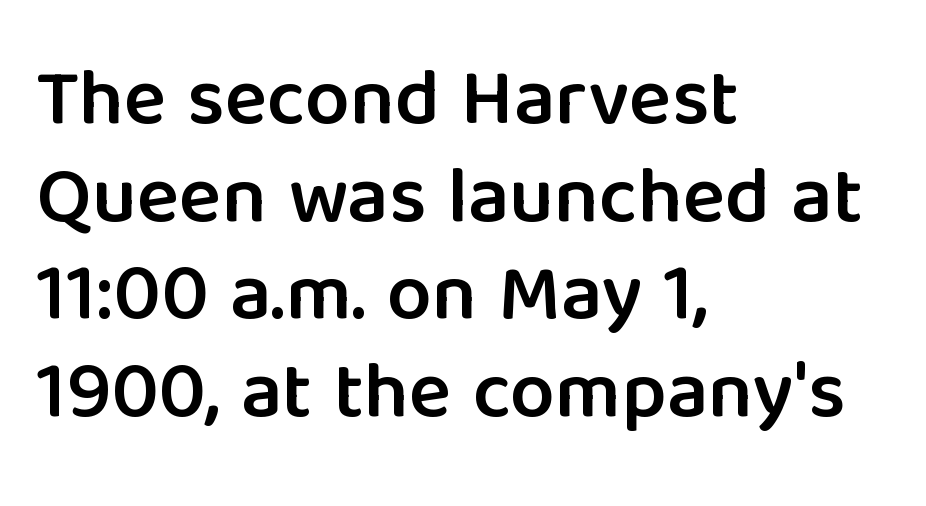
{"serif": "no", "italic": "no", "bold": "semi", "weight": "semibold", "width": "normal", "stroke_contrast": "low", "x_height": "medium", "monospaced": "no", "underline": "no", "align": "left", "line_spacing_ratio": 1.22, "letter_spacing": "normal", "letter_spacing_em": 0.0, "glyph_px": 80}
